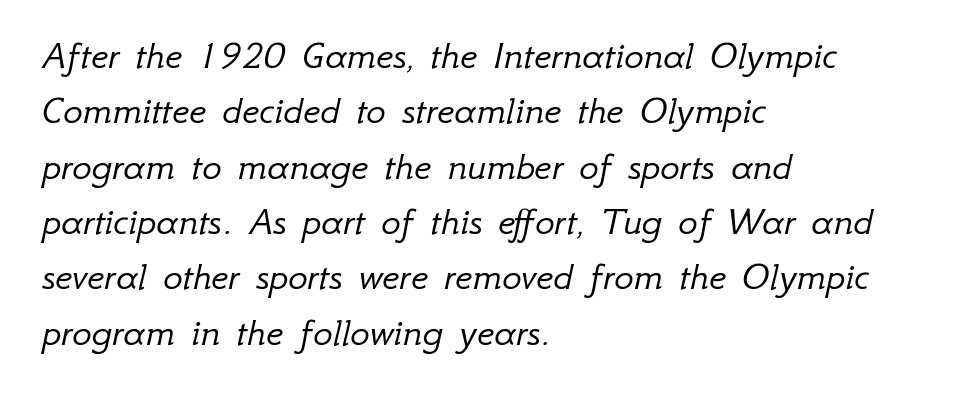
The image shows 41 px light type, italic (leaning right); set left-aligned, normal line spacing (1.35x), normal letter spacing, not underlined; low stroke contrast and a small x-height.
